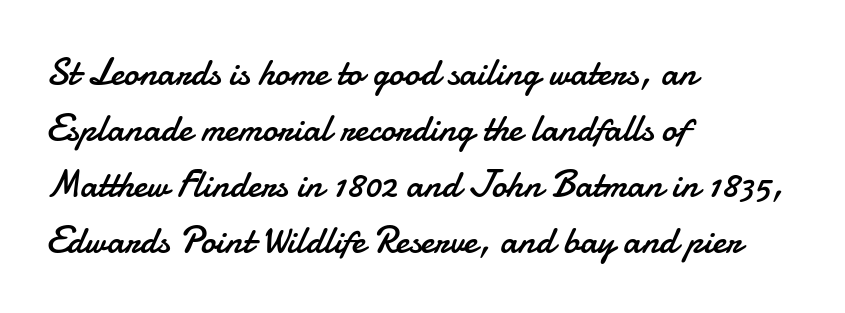
Q: Is the text bold? A: No.
Q: Is the text italic (slanted)? A: Yes.
Q: Is the typeface a serif or a sans-serif typeface? A: Sans-serif.
Q: Is the text underlined? A: No.
Q: How is the paragraph aligned? A: Left-aligned.
Q: Is the spacing between letters normal or unusually wide? A: Normal.
Q: Is the spacing between lines tight, normal or loose? A: Normal.
Q: Width (condensed, normal, or wide)? A: Normal.
Q: Stroke contrast? A: Low.
Q: x-height? A: Small.
Q: Monospaced? A: No.
